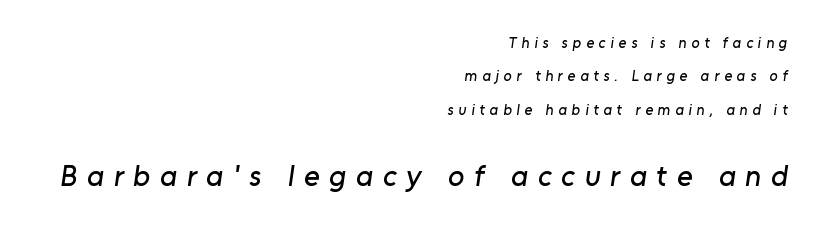
The paragraph has a hard right edge and a soft left edge. Character widths vary here, with narrow letters taking less room than wide ones. A typesetter would call this heavily tracked-out type. Are there feet on the stems? There aren't — it's a sans.
